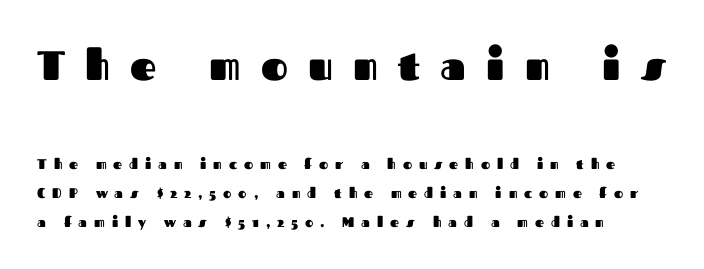
Q: Is the text bold? A: Yes.
Q: Is the text italic (slanted)? A: No, it is upright.
Q: Is the typeface a serif or a sans-serif typeface? A: Sans-serif.
Q: Is the text underlined? A: No.
Q: How is the paragraph aligned? A: Left-aligned.
Q: Is the spacing between letters normal or unusually wide? A: Unusually wide.
Q: Is the spacing between lines tight, normal or loose? A: Loose.
Q: Which block of text is set in a larger size, the first (top) or the second (bottom)? A: The first (top) one.
Q: Width (condensed, normal, or wide)? A: Normal.
Q: Stroke contrast? A: Medium.
Q: x-height? A: Medium.
Q: Monospaced? A: No.
